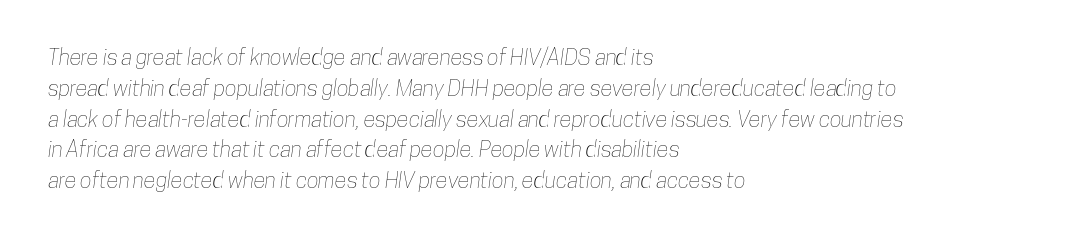
Letters rest on an invisible, unmarked baseline. How would I describe the line gaps? Plain and ordinary. Each word holds together tightly as a unit, with standard inter-letter gaps. These lines stack with their left ends in a neat column.
